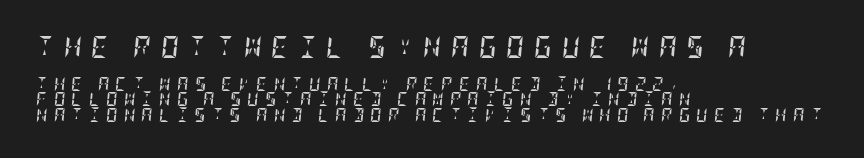
In terms of posture, this sample is oblique. Look at the stroke-to-counter ratio: heavy, a bold. Visually, the top section dominates because its glyphs are scaled up. Decoration check: the copy has no underline. Layout note: lines flush left. Quick note: interline space is minimal.
